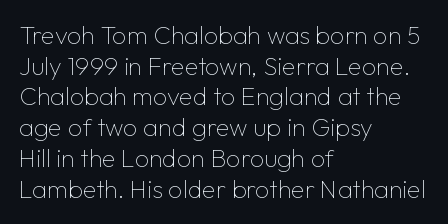
The letters look calm and open, with moderate or lighter stems. Descenders are the only things crossing below the line. Left-aligned paragraph, ragged on the right. Short note: letters normally spaced.
